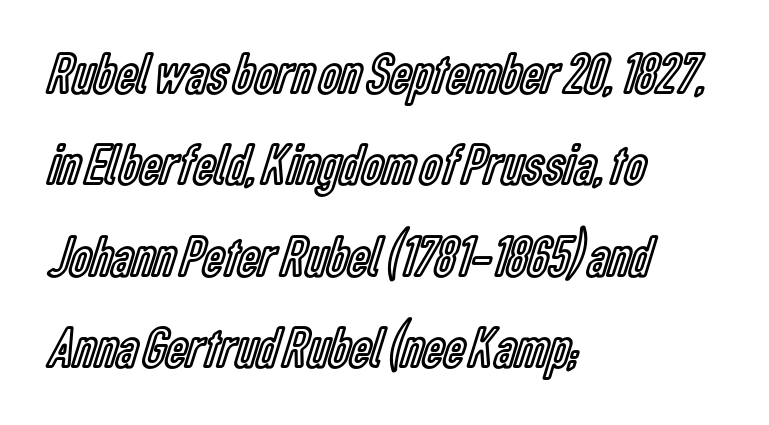
The image shows 59 px condensed type; set left-aligned, normal line spacing (1.55x), normal letter spacing, not underlined; a medium x-height.
